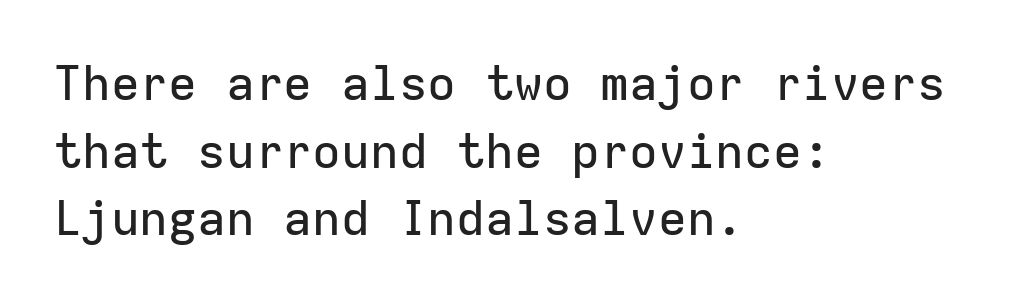
The setting favours the left margin, as ordinary paragraphs usually do. Do the characters align in a grid? Yes, the font is monospaced. Nobody touched the tracking dial on this one. Note: no serifs on the glyphs. Only glyphs here, with clear space below each row. Ascenders rise straight up at ninety degrees.
